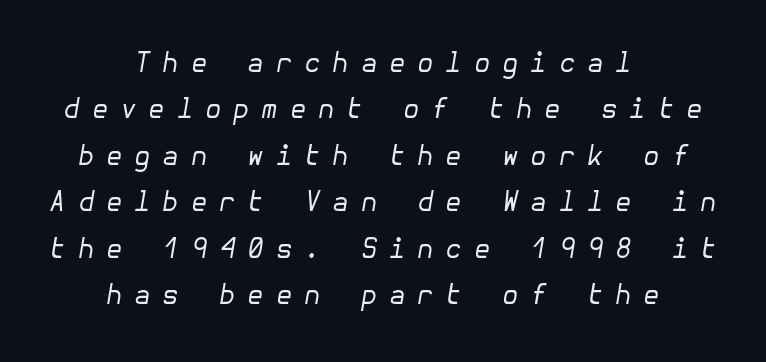
Q: Is the text bold? A: No.
Q: Is the text italic (slanted)? A: Yes, it leans right by about 10 degrees.
Q: Is the text underlined? A: No.
Q: How is the paragraph aligned? A: Centered.
Q: Is the spacing between letters normal or unusually wide? A: Unusually wide.
